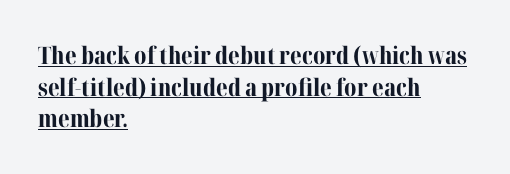
Nope, not italic — everything's standing straight. In terms of letterspacing, this is plain default setting. Like a heading marked for emphasis, these lines bear an underscore. Typesetter's note: full bold, strokes at maximum text heaviness. Vertical spacing — default. The paragraph shown leans on its left margin.
